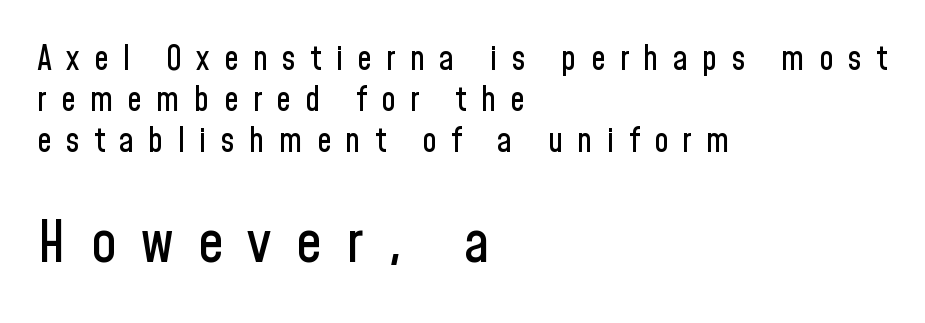
{"serif": "no", "italic": "no", "width": "condensed", "stroke_contrast": "low", "x_height": "medium", "monospaced": "no", "underline": "no", "align": "left", "line_spacing_ratio": 1.24, "letter_spacing": "wide", "letter_spacing_em": 0.43, "larger_block": "second", "size_ratio": 1.73, "glyph_px": 57}
